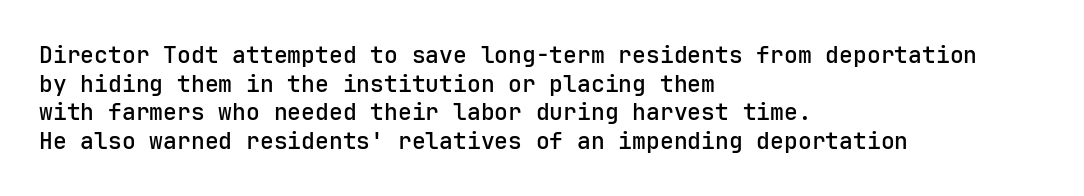
Quick note: not italic, upright. The letters sit at their default tracking, neither squeezed nor spread. The space between consecutive lines is moderate. This sample is left-justified, so line endings fall wherever the words run out. The string is rendered with underlining switched off.
